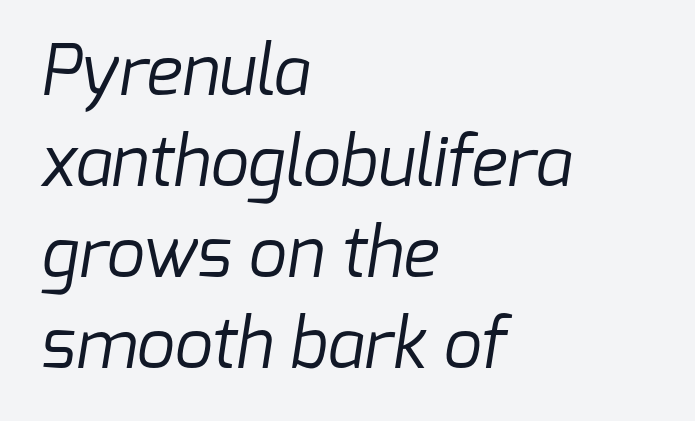
The image shows 68 px regular-weight sans-serif type; set left-aligned, normal line spacing (1.34x), normal letter spacing, not underlined; low stroke contrast and a medium x-height.
